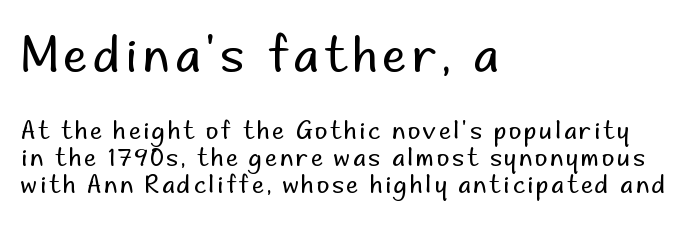
The image shows 48 px regular-weight sans-serif type, upright; set left-aligned, tight line spacing (1.12x), not underlined; the first (top) block is 2.0x larger; low stroke contrast and a small x-height.
